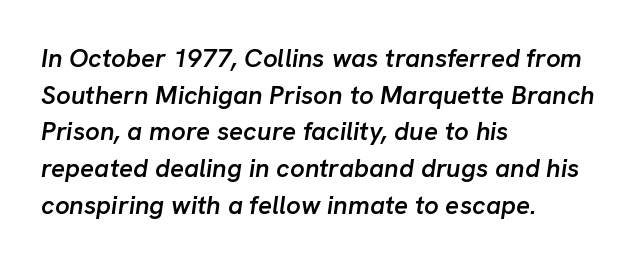
{"italic": "yes", "lean": "right", "slant_degrees": 8, "bold": "semi", "underline": "no", "align": "left", "line_spacing": "normal", "line_spacing_ratio": 1.41, "letter_spacing": "normal", "letter_spacing_em": 0.0, "glyph_px": 26}
